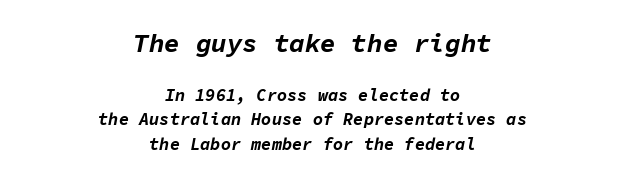
{"italic": "yes", "lean": "right", "slant_degrees": 11, "bold": "yes", "underline": "no", "align": "center", "line_spacing": "normal", "line_spacing_ratio": 1.43, "letter_spacing": "normal", "letter_spacing_em": 0.0, "larger_block": "first", "size_ratio": 1.53, "glyph_px": 26}
